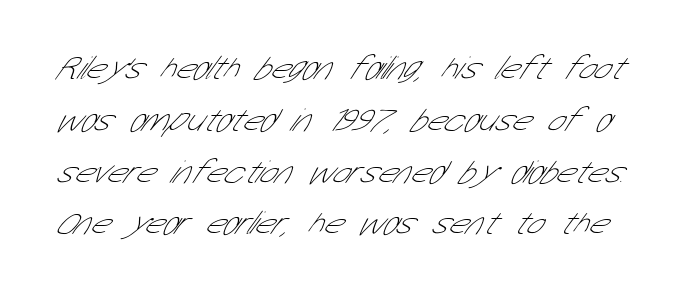
{"serif": "no", "bold": "no", "weight": "thin", "width": "condensed", "stroke_contrast": "low", "x_height": "medium", "monospaced": "no", "underline": "no", "line_spacing": "normal", "line_spacing_ratio": 1.57, "letter_spacing": "normal", "letter_spacing_em": 0.0, "glyph_px": 33}
